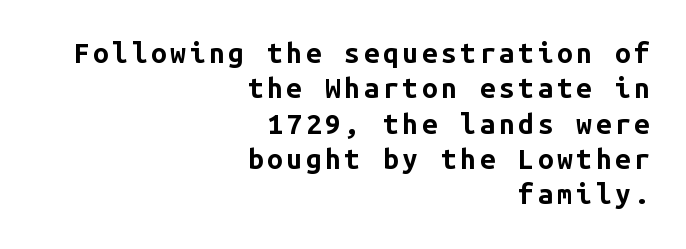
{"serif": "no", "italic": "no", "bold": "yes", "weight": "bold", "width": "normal", "stroke_contrast": "low", "x_height": "medium", "monospaced": "yes", "underline": "no", "align": "right", "line_spacing": "normal", "line_spacing_ratio": 1.26, "glyph_px": 28}
